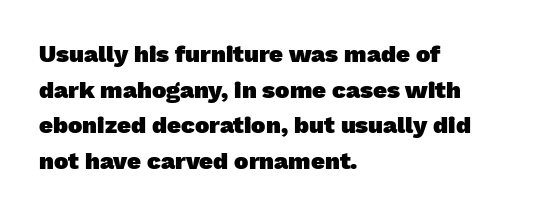
The image shows 24 px bold type; set left-aligned, normal line spacing (1.48x), normal letter spacing, not underlined.
